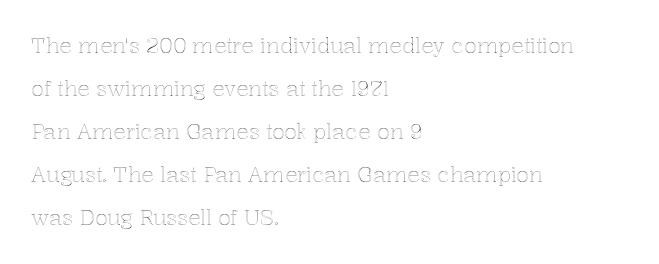
Q: Is the text italic (slanted)? A: No, it is upright.
Q: Is the text underlined? A: No.
Q: How is the paragraph aligned? A: Left-aligned.
Q: Is the spacing between letters normal or unusually wide? A: Normal.
Q: Is the spacing between lines tight, normal or loose? A: Loose.
